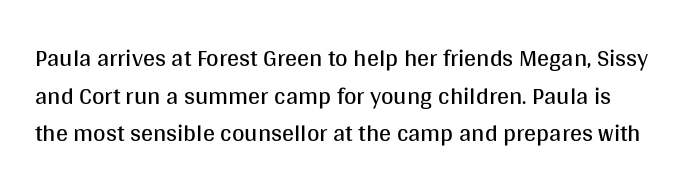
Q: Is the text bold? A: No.
Q: Is the text italic (slanted)? A: No, it is upright.
Q: Is the text underlined? A: No.
Q: Is the spacing between letters normal or unusually wide? A: Normal.
Q: Is the spacing between lines tight, normal or loose? A: Normal.
